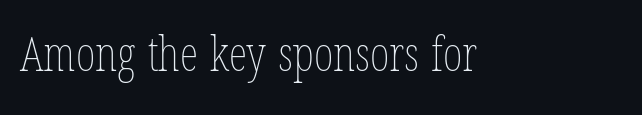
The words here are not underlined. You could not count columns in this text — the font is proportionally spaced. Weight: in the light-to-regular range. The tracking reads as untouched default to a designer's eye.
